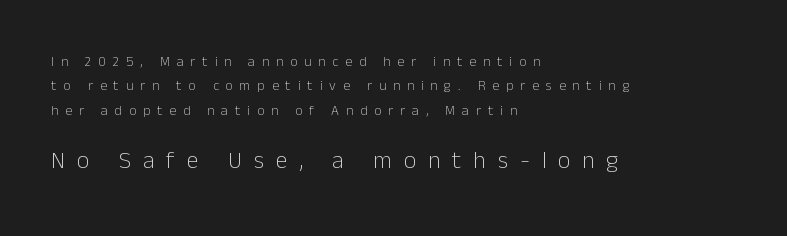
{"italic": "no", "bold": "no", "underline": "no", "align": "left", "line_spacing_ratio": 1.74, "letter_spacing": "wide", "letter_spacing_em": 0.49, "larger_block": "second", "size_ratio": 1.71, "glyph_px": 24}
